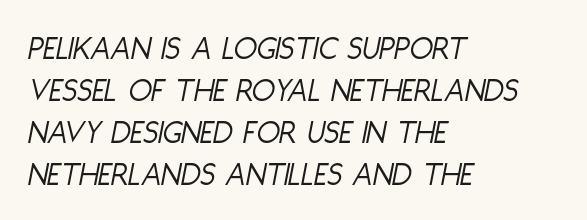
Q: Is the text bold? A: No.
Q: Is the text italic (slanted)? A: Yes, it leans right by about 11 degrees.
Q: Is the text underlined? A: No.
Q: How is the paragraph aligned? A: Left-aligned.
Q: Is the spacing between letters normal or unusually wide? A: Normal.
Q: Width (condensed, normal, or wide)? A: Condensed.
Q: Stroke contrast? A: Low.
Q: x-height? A: Large.
Q: Monospaced? A: No.
